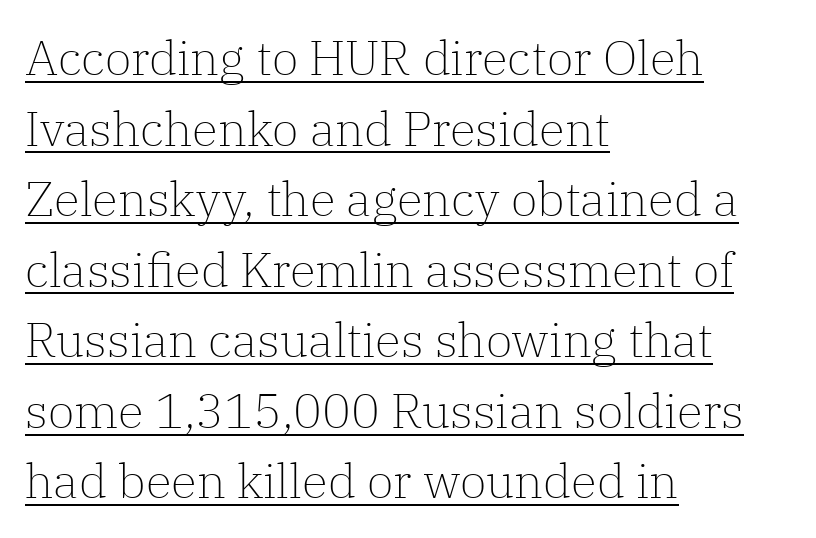
Q: Is the text bold? A: No.
Q: Is the text italic (slanted)? A: No, it is upright.
Q: Is the typeface a serif or a sans-serif typeface? A: Serif.
Q: Is the text underlined? A: Yes.
Q: How is the paragraph aligned? A: Left-aligned.
Q: Is the spacing between letters normal or unusually wide? A: Normal.
Q: Is the spacing between lines tight, normal or loose? A: Normal.
Q: Width (condensed, normal, or wide)? A: Normal.
Q: Stroke contrast? A: Low.
Q: x-height? A: Medium.
Q: Monospaced? A: No.
